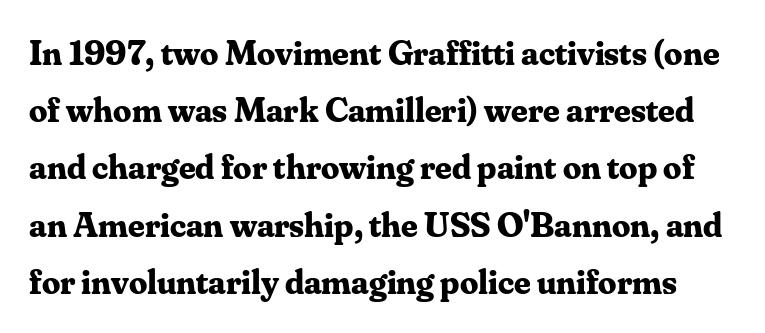
The image shows 36 px bold serif type, upright; set normal line spacing (1.59x), normal letter spacing, not underlined; medium stroke contrast and a small x-height.
